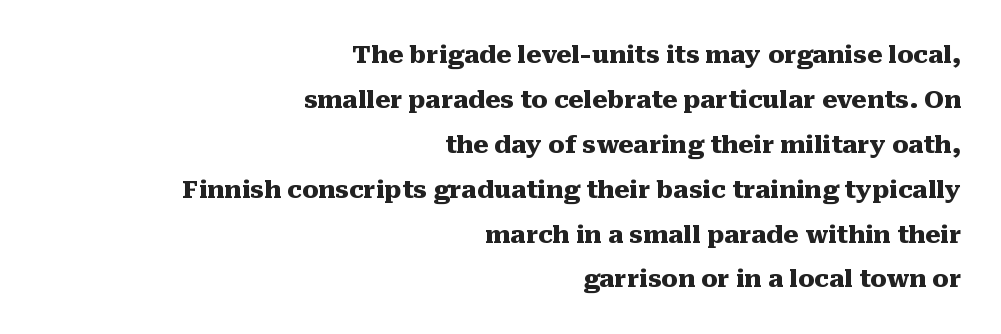
The image shows 24 px bold type, upright; set right-aligned, line spacing 1.87x, normal letter spacing, not underlined.
